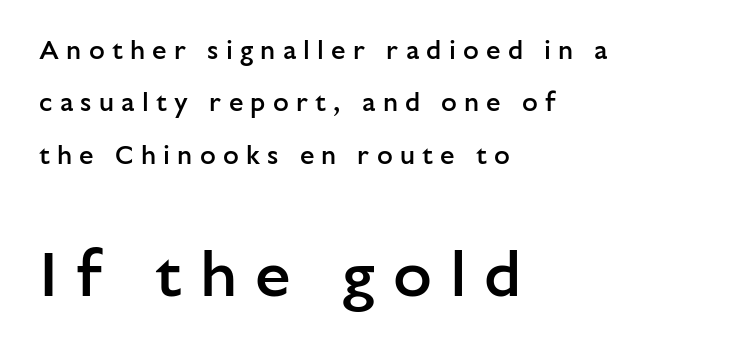
{"serif": "no", "italic": "no", "bold": "semi", "weight": "semibold", "width": "normal", "stroke_contrast": "low", "x_height": "medium", "monospaced": "no", "underline": "no", "align": "left", "line_spacing": "loose", "line_spacing_ratio": 2.01, "letter_spacing": "wide", "letter_spacing_em": 0.28, "larger_block": "second", "size_ratio": 2.46, "glyph_px": 64}
